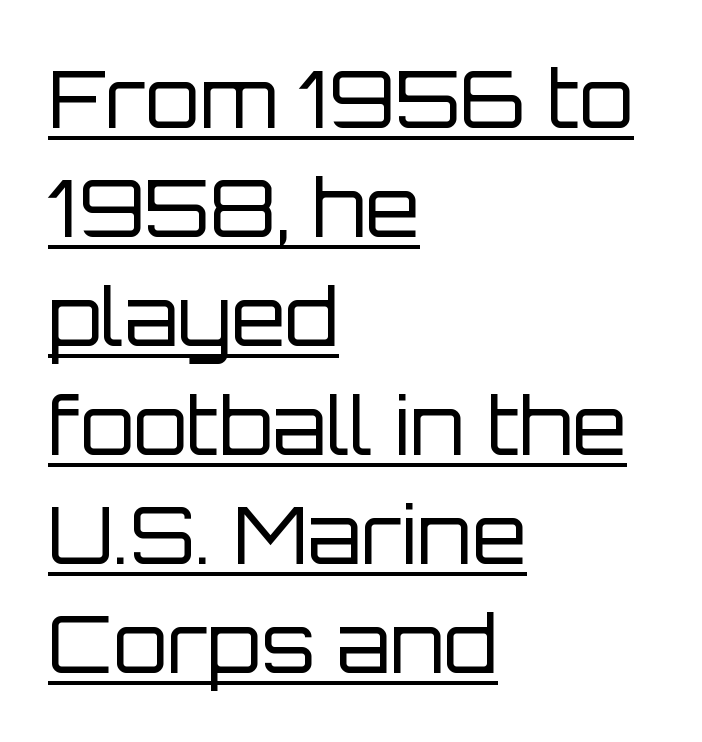
Q: Is the text bold? A: No.
Q: Is the text italic (slanted)? A: No, it is upright.
Q: Is the typeface a serif or a sans-serif typeface? A: Sans-serif.
Q: Is the text underlined? A: Yes.
Q: How is the paragraph aligned? A: Left-aligned.
Q: Is the spacing between letters normal or unusually wide? A: Normal.
Q: Is the spacing between lines tight, normal or loose? A: Normal.
Q: Width (condensed, normal, or wide)? A: Normal.
Q: Stroke contrast? A: Low.
Q: x-height? A: Large.
Q: Monospaced? A: No.
